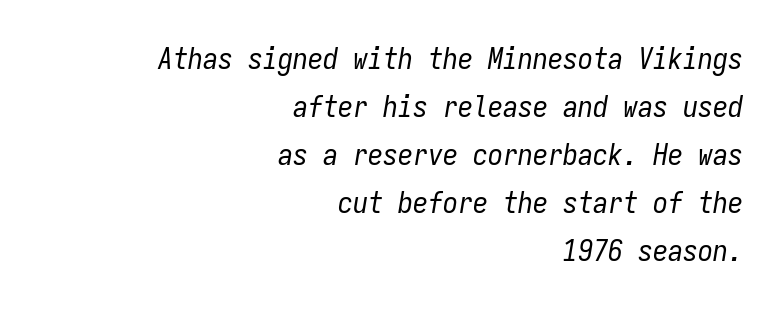
Spacing verdict: monospaced, one width for all characters. One glance says typical: line gaps are just what's usual. The passage shown has conventional tracking throughout. Stroke thickness stays within the range of a standard reading face or lighter. Yep, that's italic — everything's leaning.
